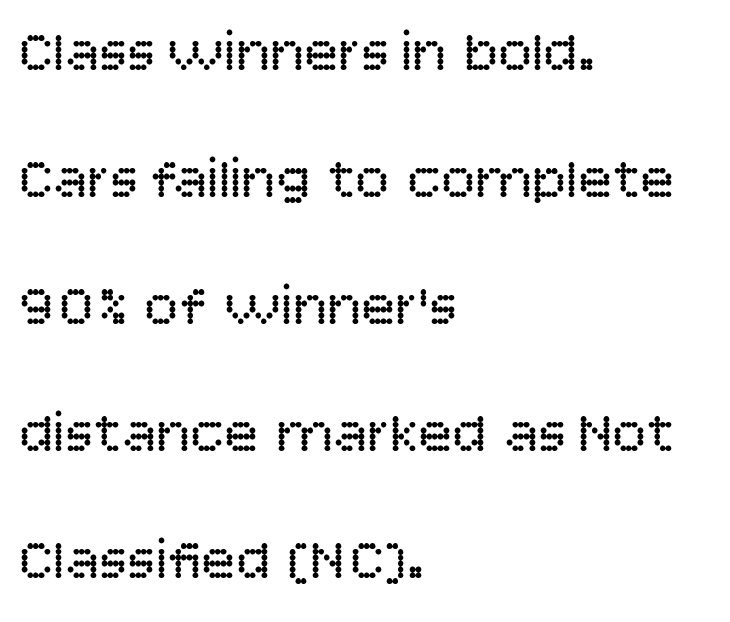
{"serif": "no", "italic": "no", "bold": "no", "weight": "regular", "width": "normal", "stroke_contrast": "low", "x_height": "large", "monospaced": "no", "underline": "no", "align": "left", "line_spacing": "loose", "line_spacing_ratio": 2.23, "letter_spacing": "normal", "letter_spacing_em": 0.0, "glyph_px": 57}
